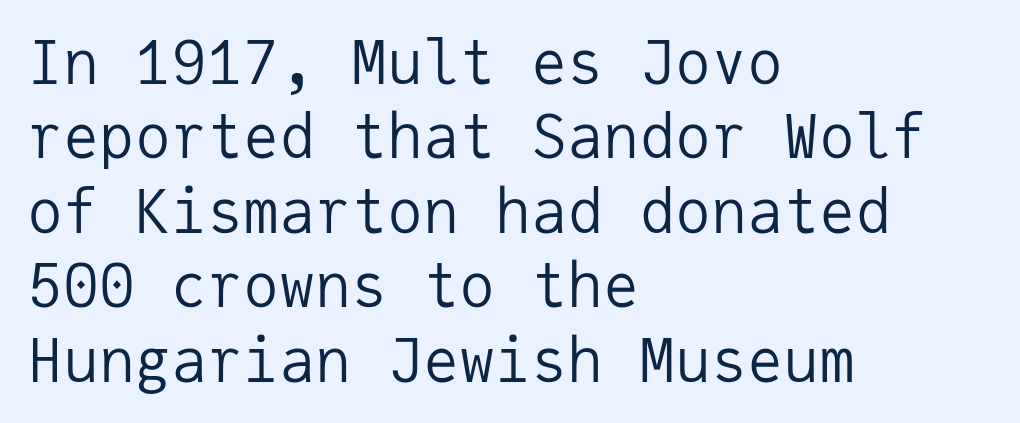
The image shows 60 px regular-weight sans-serif type, upright, monospaced; set left-aligned, line spacing 1.24x, normal letter spacing, not underlined; low stroke contrast and a medium x-height.
